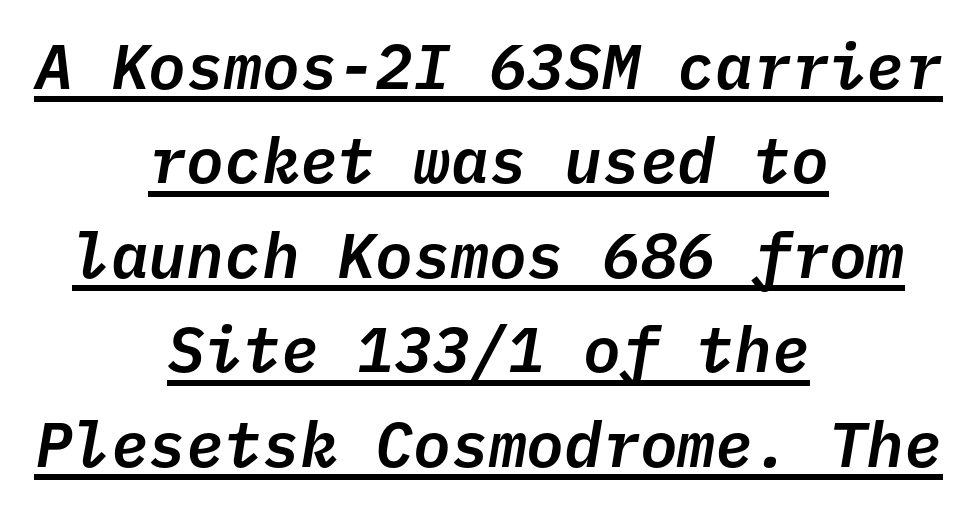
Check the space under the baseline: a stroke is drawn there. A typesetter would call this monospace, since all characters share one set width. Whoever set this chose a conventional vertical rhythm. A centered setting, common on invitations and titles, is used for this passage. Nobody touched the tracking dial on this one. When letters slant like this, we call the style italic.
